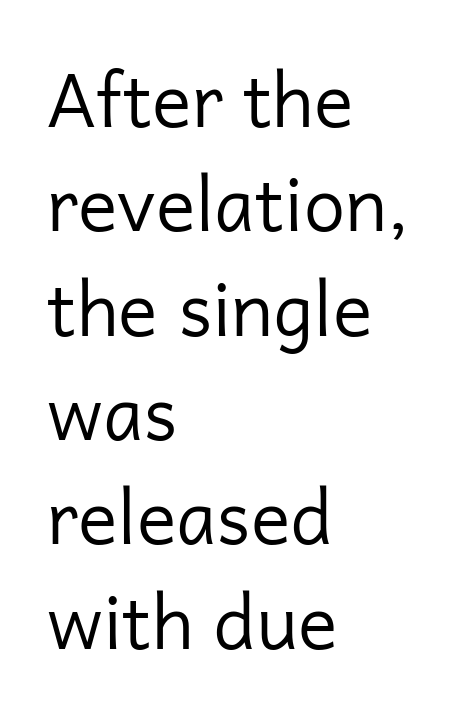
These lines are rendered in a variable-pitch font. The baseline area is clear. Stroke thickness stays within the range of a standard reading face or lighter. The rendering uses a moderate line-height, typical for paragraphs.
